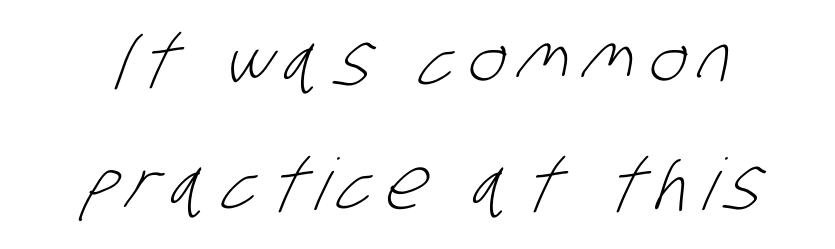
The area under the type is left untouched. Font category for this specimen: sans-serif. The weight tops out at a normal text grade. This sample has the flowing, uneven cadence of proportional lettering.
